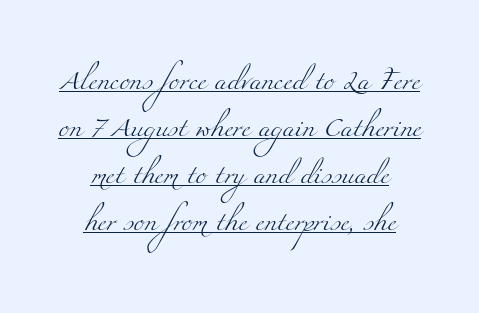
{"bold": "no", "underline": "yes", "align": "center", "line_spacing": "loose", "line_spacing_ratio": 2.35, "letter_spacing": "normal", "letter_spacing_em": 0.0, "glyph_px": 20}
